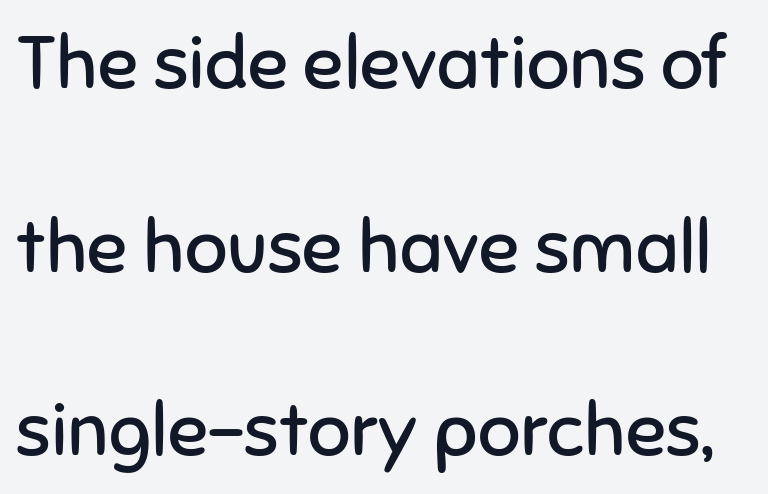
{"serif": "no", "italic": "no", "bold": "no", "weight": "regular", "width": "normal", "stroke_contrast": "low", "x_height": "medium", "monospaced": "no", "underline": "no", "line_spacing": "loose", "line_spacing_ratio": 2.45, "letter_spacing": "normal", "letter_spacing_em": 0.0, "glyph_px": 75}
